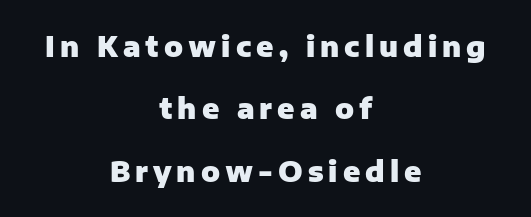
Q: Is the text bold? A: Yes.
Q: Is the text italic (slanted)? A: No, it is upright.
Q: Is the typeface a serif or a sans-serif typeface? A: Sans-serif.
Q: Is the text underlined? A: No.
Q: How is the paragraph aligned? A: Centered.
Q: Is the spacing between lines tight, normal or loose? A: Loose.
Q: Width (condensed, normal, or wide)? A: Normal.
Q: Stroke contrast? A: Low.
Q: x-height? A: Medium.
Q: Monospaced? A: No.
